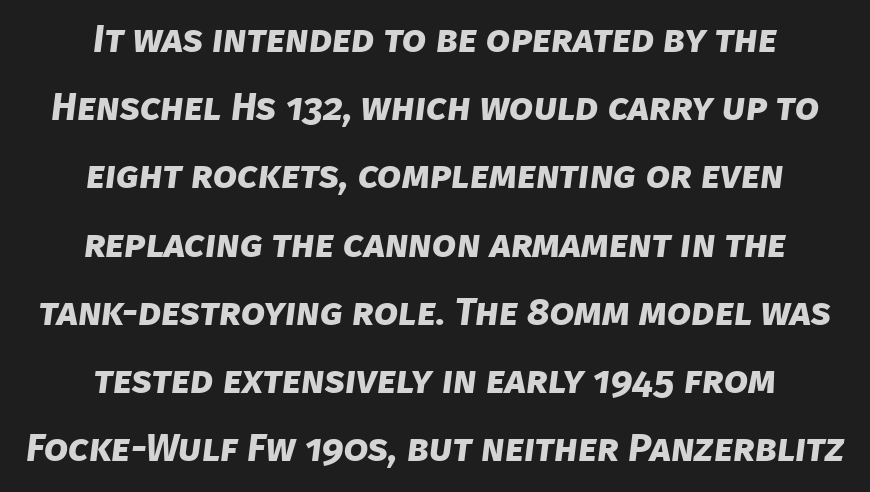
{"serif": "no", "bold": "yes", "weight": "bold", "width": "normal", "stroke_contrast": "low", "x_height": "large", "monospaced": "no", "underline": "no", "align": "center", "line_spacing_ratio": 1.75, "letter_spacing": "normal", "letter_spacing_em": 0.0, "glyph_px": 39}
